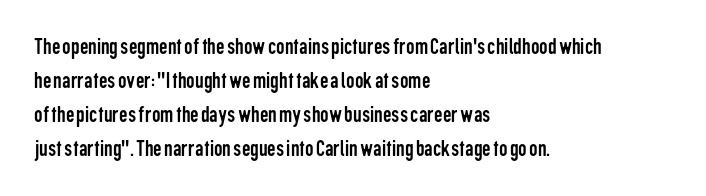
Q: Is the text bold? A: No.
Q: Is the text italic (slanted)? A: No, it is upright.
Q: Is the text underlined? A: No.
Q: How is the paragraph aligned? A: Left-aligned.
Q: Is the spacing between letters normal or unusually wide? A: Normal.
Q: Is the spacing between lines tight, normal or loose? A: Normal.
